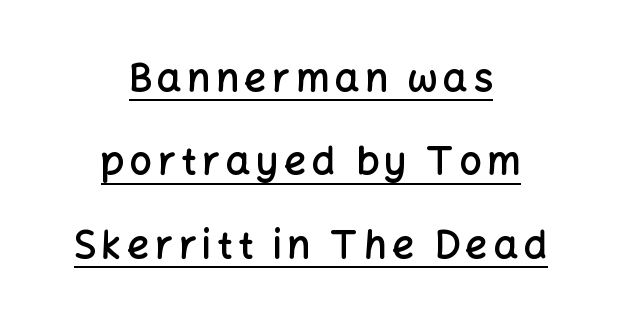
Strokes here are thickened, but only to semibold level. You could fit nearly another row in the gap between these rows. This rendering uses center alignment, leaving both contours irregular but symmetric. Unlike italic type, these characters show no tilt at all. Every word sits above its own underline. Check where the strokes stop: nothing finishes them off — pure sans.
